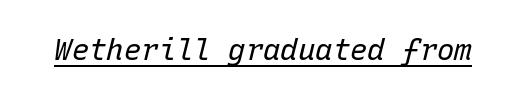
The image shows 29 px regular-weight type, italic (leaning right), monospaced; set normal letter spacing, underlined; low stroke contrast and a medium x-height.
